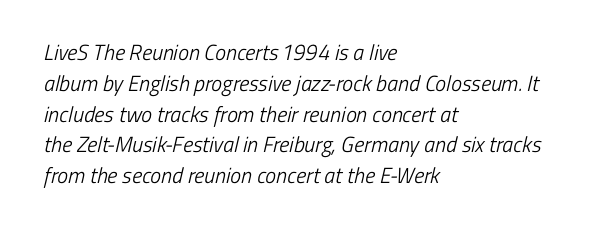
The image shows 22 px text type; set left-aligned, normal line spacing (1.4x), normal letter spacing, not underlined.
